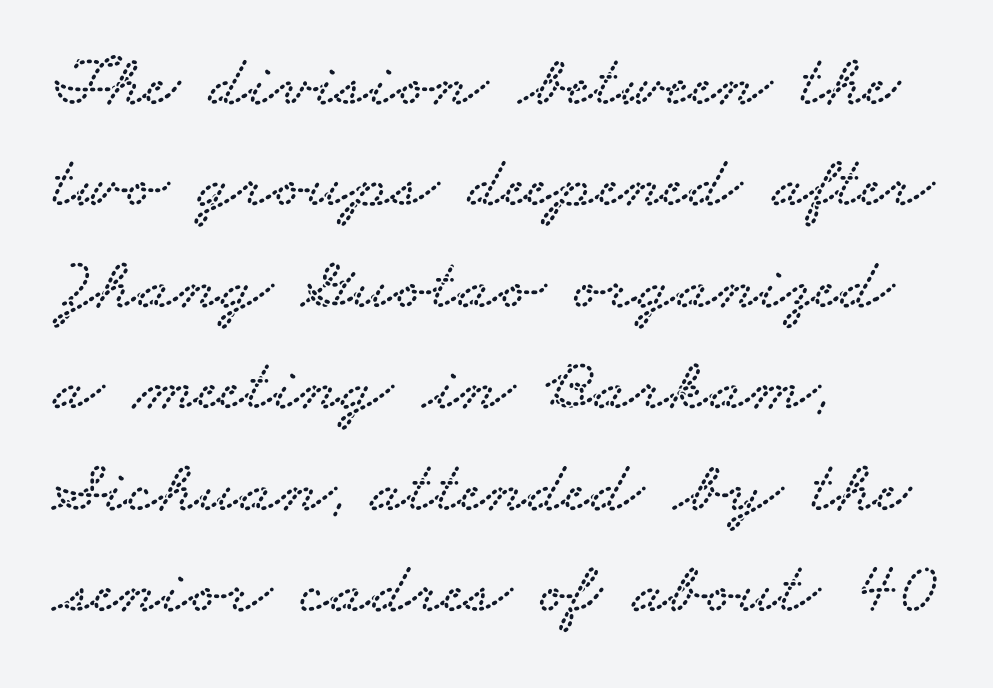
Q: Is the typeface a serif or a sans-serif typeface? A: Serif.
Q: Is the text underlined? A: No.
Q: How is the paragraph aligned? A: Left-aligned.
Q: Is the spacing between letters normal or unusually wide? A: Normal.
Q: Is the spacing between lines tight, normal or loose? A: Normal.
Q: Width (condensed, normal, or wide)? A: Wide.
Q: Stroke contrast? A: Low.
Q: x-height? A: Small.
Q: Monospaced? A: No.
